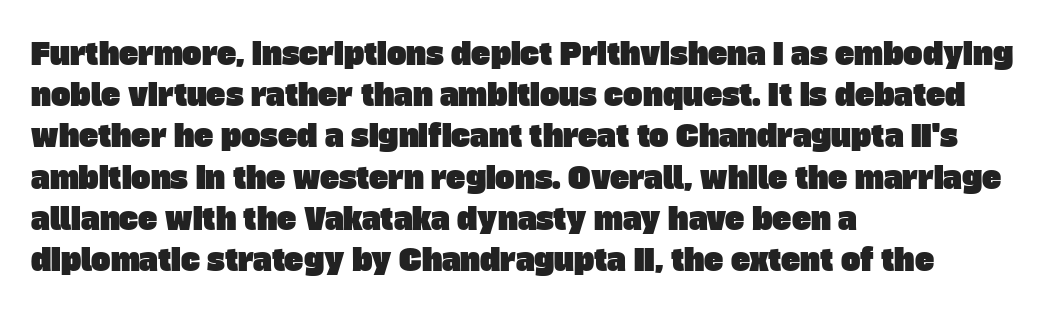
The designer went with a sans here, leaving each stem footless. The rows are spaced the way most documents space them. Glyph-to-glyph distance matches everyday printed text. Words float on clear page, feet unadorned.
